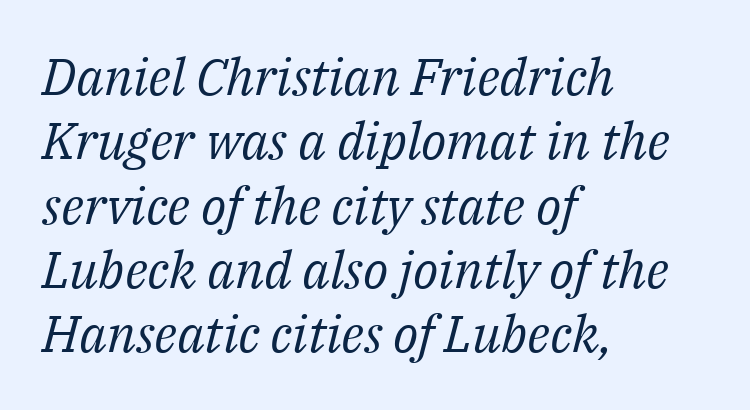
Leading matches the norm, producing a regular column. Characters follow at the spacing the type designer built in. Stroke mass is kept to a normal reading level or below. The rendering uses natural spacing where letterforms have individual widths. Check under the words: just untouched page. This sample is left-justified, so line endings fall wherever the words run out.
